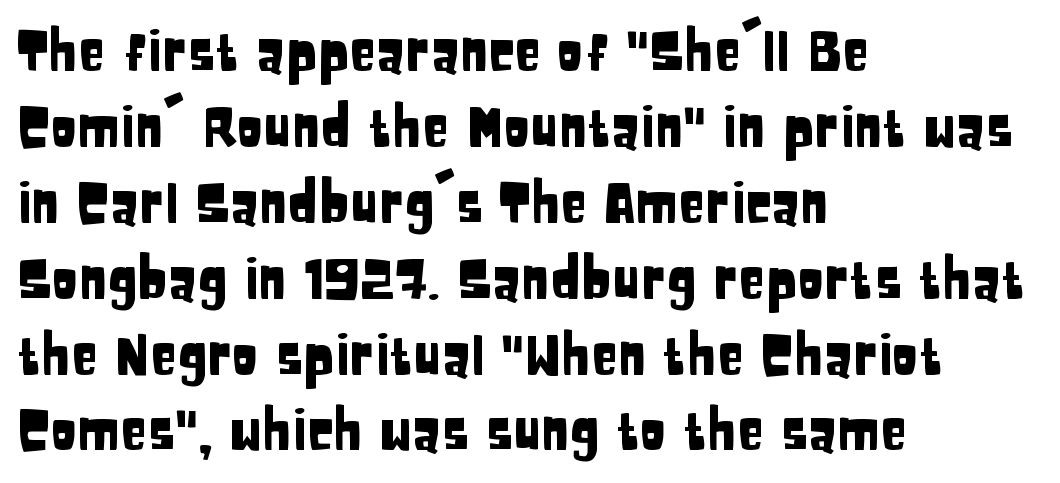
Q: Is the text italic (slanted)? A: No, it is upright.
Q: Is the typeface a serif or a sans-serif typeface? A: Sans-serif.
Q: Is the text underlined? A: No.
Q: How is the paragraph aligned? A: Left-aligned.
Q: Is the spacing between letters normal or unusually wide? A: Normal.
Q: Is the spacing between lines tight, normal or loose? A: Normal.
Q: Width (condensed, normal, or wide)? A: Condensed.
Q: Stroke contrast? A: Low.
Q: x-height? A: Large.
Q: Monospaced? A: No.
